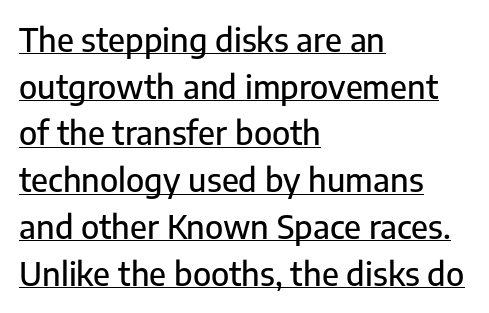
{"serif": "no", "italic": "no", "width": "normal", "stroke_contrast": "low", "x_height": "medium", "monospaced": "no", "underline": "yes", "align": "left", "line_spacing": "normal", "line_spacing_ratio": 1.46, "letter_spacing": "normal", "letter_spacing_em": 0.0, "glyph_px": 32}
